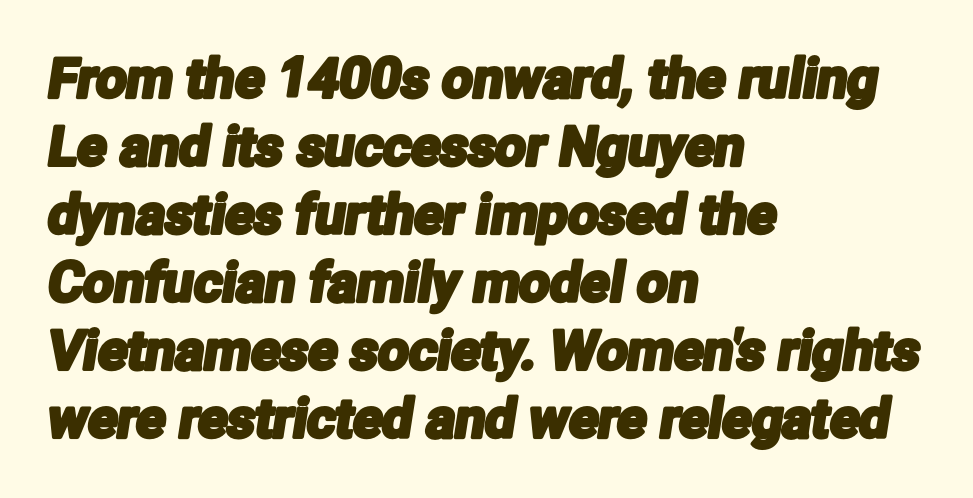
The image shows 54 px condensed sans-serif type; set left-aligned, normal line spacing (1.26x), normal letter spacing, not underlined; low stroke contrast and a medium x-height.
